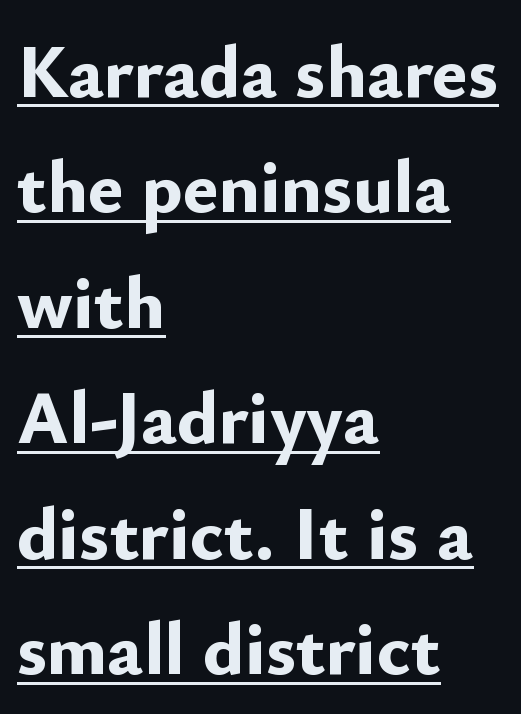
These lines are composed in type without serifs. Is the type bold? Yes — the strokes are clearly thick and heavy. A typesetter would call this proportional, since set widths differ per character. Tracking value appears to be zero — textbook default spacing. Decoration check: the copy is underlined. How would I describe the line gaps? Plain and ordinary.
